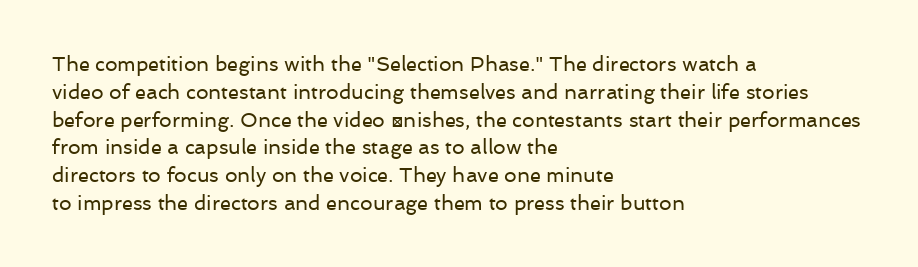
The image shows 20 px text type, upright; set left-aligned, normal line spacing (1.39x), normal letter spacing, not underlined.
